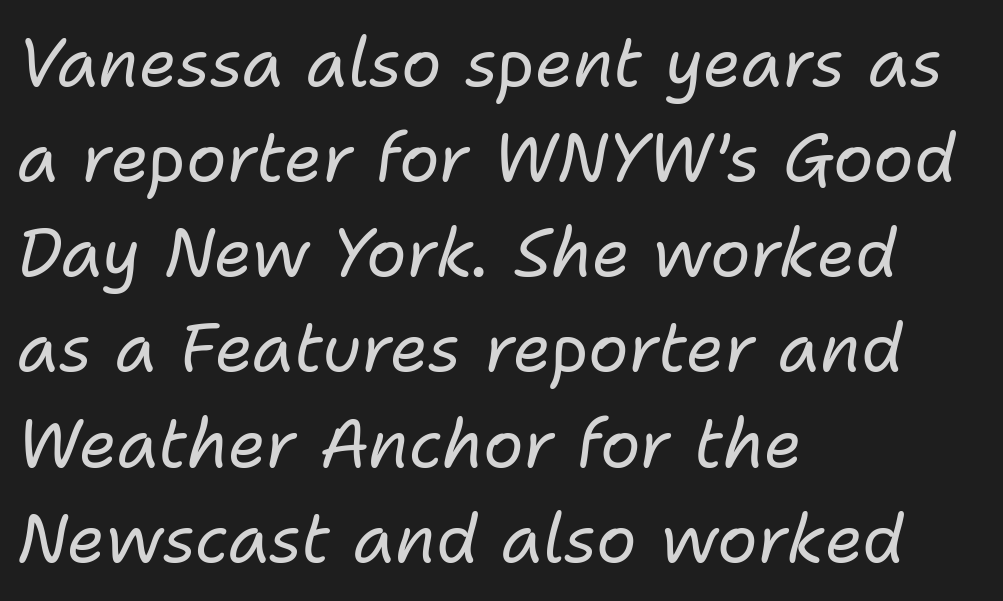
The image shows 67 px regular-weight type, italic (leaning right); set left-aligned, normal line spacing (1.42x), normal letter spacing, not underlined; low stroke contrast and a medium x-height.
